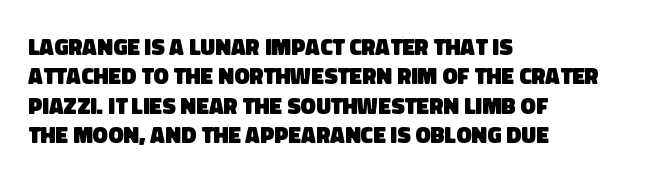
The image shows 23 px bold type; set left-aligned, normal line spacing (1.28x), normal letter spacing, not underlined.
